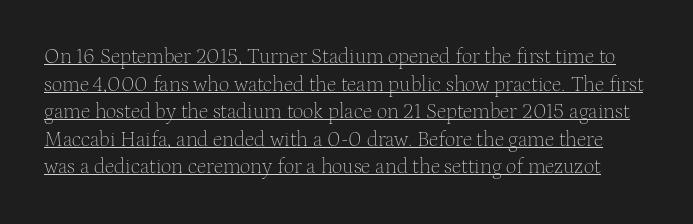
{"italic": "no", "bold": "no", "underline": "yes", "line_spacing": "normal", "line_spacing_ratio": 1.31, "letter_spacing": "normal", "letter_spacing_em": 0.0, "glyph_px": 21}
